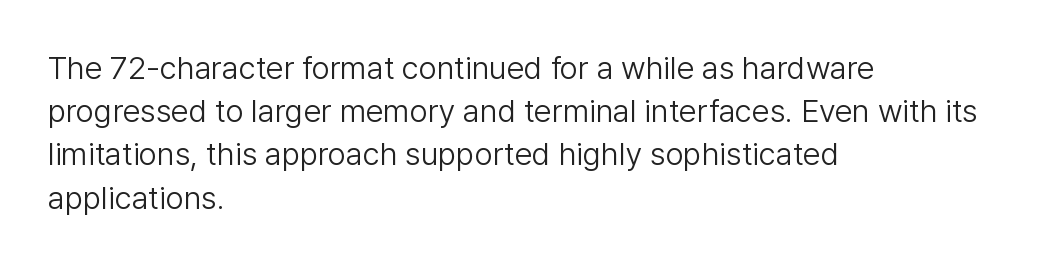
The image shows 32 px light sans-serif type, upright; set left-aligned, normal line spacing (1.35x), normal letter spacing, not underlined; low stroke contrast and a medium x-height.
